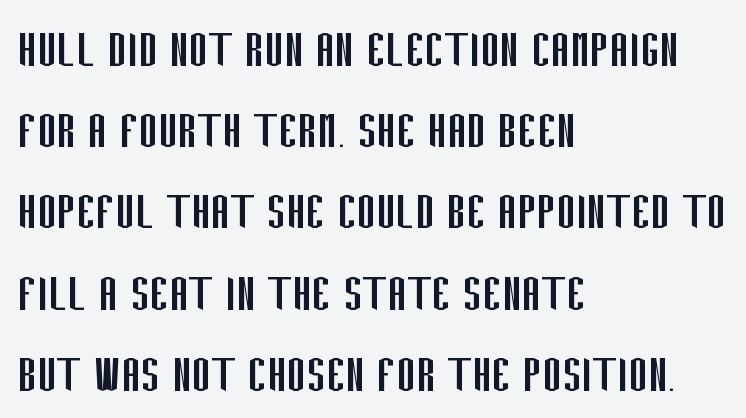
{"serif": "no", "italic": "no", "bold": "no", "weight": "regular", "width": "condensed", "stroke_contrast": "low", "x_height": "large", "monospaced": "no", "underline": "no", "align": "left", "line_spacing": "normal", "line_spacing_ratio": 1.4, "letter_spacing": "normal", "letter_spacing_em": 0.0, "glyph_px": 58}
